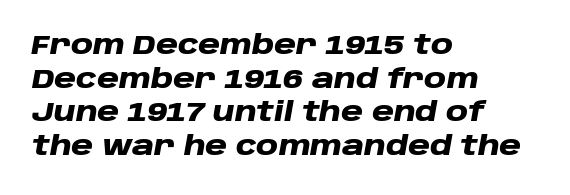
Typesetter's note: full bold, strokes at maximum text heaviness. In terms of letterspacing, this is plain default setting. Normally led — the rows are evenly, conventionally spaced. A student would call this left alignment; a typographer would say flush left, rag right.
